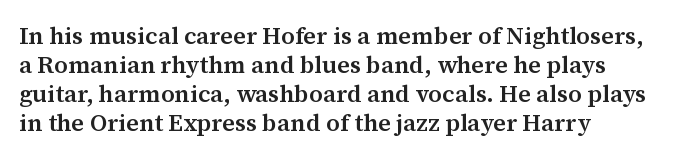
A fair bit of extra ink — the face is semibold, not bold. Reading down the block, your eye returns to a fixed left position each line. Style check: upright. Compared with typical body copy, the letter spacing here is the same. The passage shown is not underscored anywhere.
